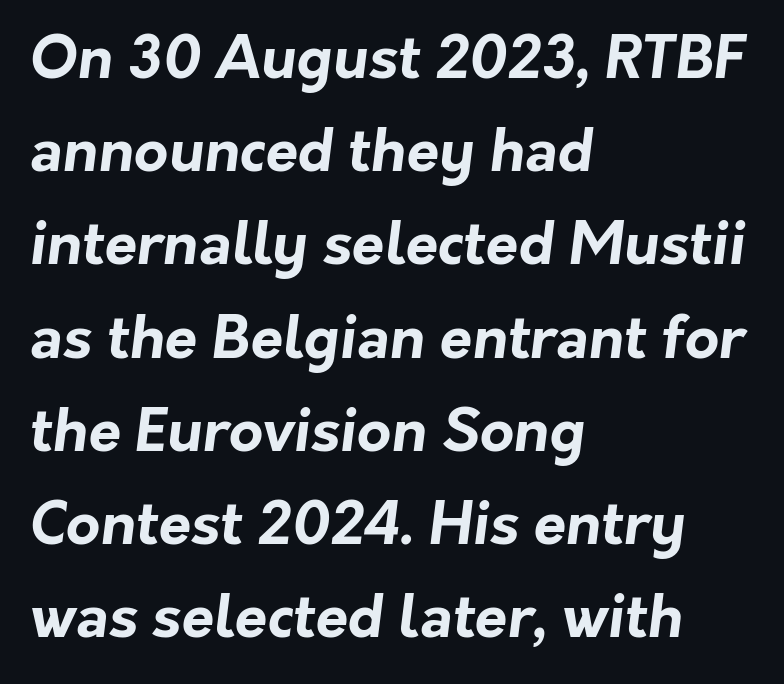
{"serif": "no", "bold": "yes", "weight": "bold", "width": "normal", "stroke_contrast": "low", "x_height": "medium", "monospaced": "no", "underline": "no", "align": "left", "line_spacing": "normal", "line_spacing_ratio": 1.58, "letter_spacing": "normal", "letter_spacing_em": 0.0, "glyph_px": 59}
